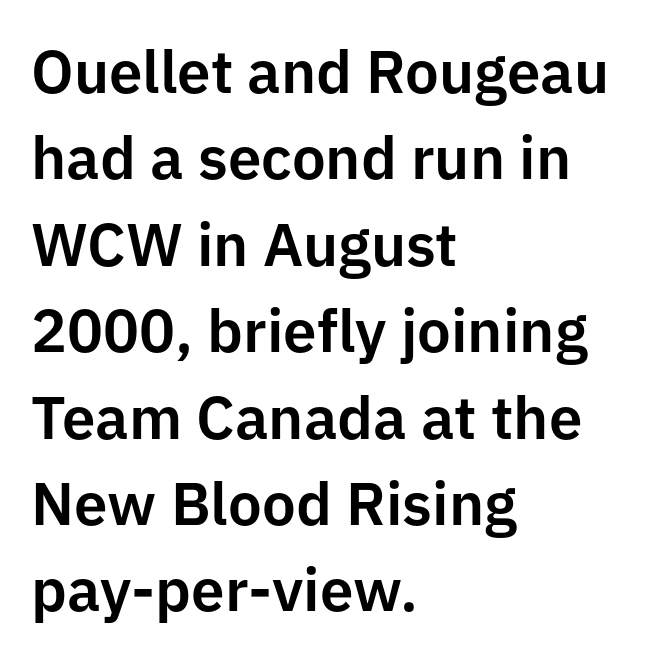
Think of a printed novel: that variable character pitch is what you see here. Nobody drew a line under any word here. Serif or sans? Sans — the stroke terminals are bare. The lines in this sample share a left origin and differ only in where they stop.
